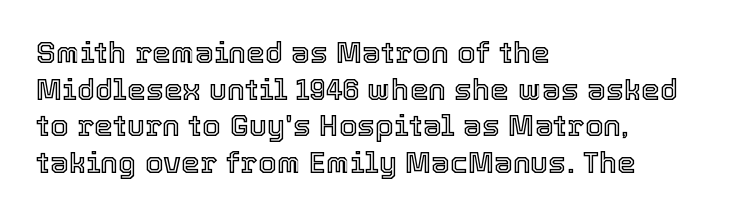
Q: Is the text italic (slanted)? A: No, it is upright.
Q: Is the text underlined? A: No.
Q: How is the paragraph aligned? A: Left-aligned.
Q: Is the spacing between letters normal or unusually wide? A: Normal.
Q: Width (condensed, normal, or wide)? A: Normal.
Q: x-height? A: Medium.
Q: Monospaced? A: No.
